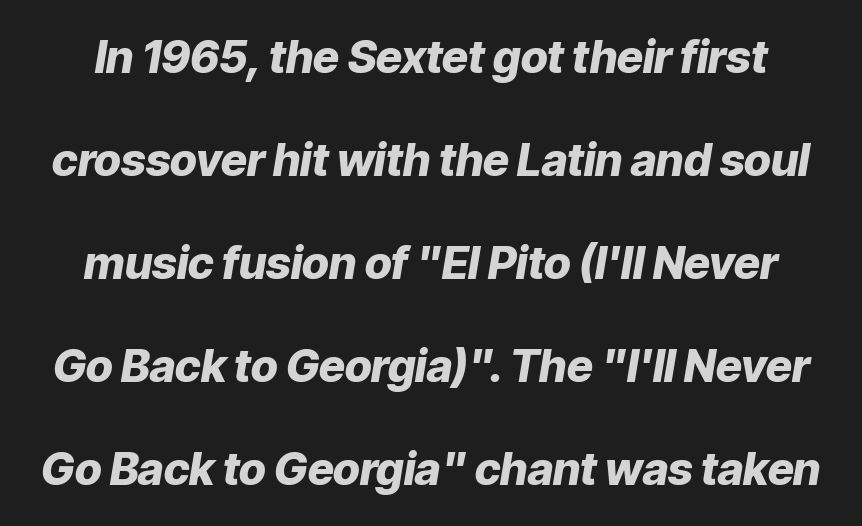
{"italic": "yes", "lean": "right", "slant_degrees": 9, "bold": "yes", "weight": "heavy", "width": "normal", "stroke_contrast": "low", "x_height": "medium", "monospaced": "no", "underline": "no", "line_spacing": "loose", "line_spacing_ratio": 2.29, "letter_spacing": "normal", "letter_spacing_em": 0.0, "glyph_px": 45}
